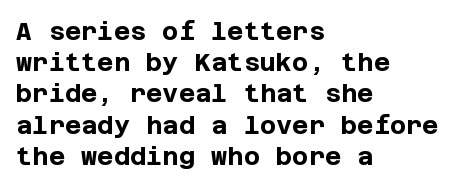
Caption: standard tracking, unaltered. Weight: bold. Line beginnings align vertically; line endings do not. The type sits square on the baseline with zero lean.
